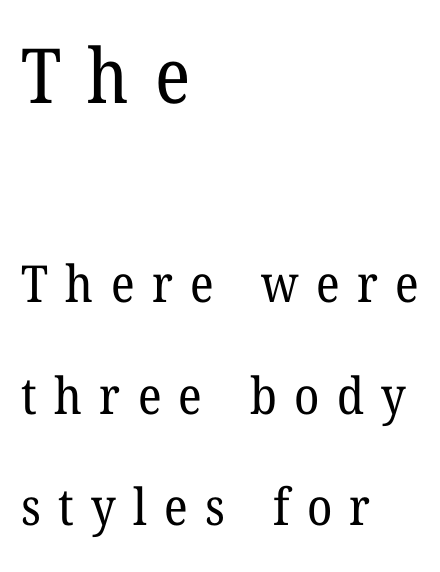
The image shows 76 px regular-weight serif type; set left-aligned, loose line spacing (2.18x), unusually wide letter spacing (+0.34 em), not underlined; the first (top) block is 1.49x larger; low stroke contrast and a medium x-height.
